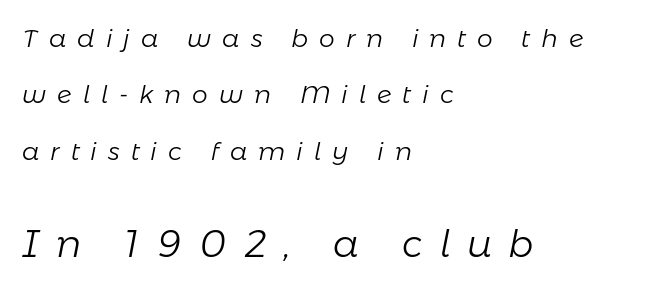
The image shows 37 px light type, italic (leaning right); set left-aligned, loose line spacing (2.26x), unusually wide letter spacing (+0.44 em), not underlined; the second (bottom) block is 1.48x larger; low stroke contrast and a medium x-height.
